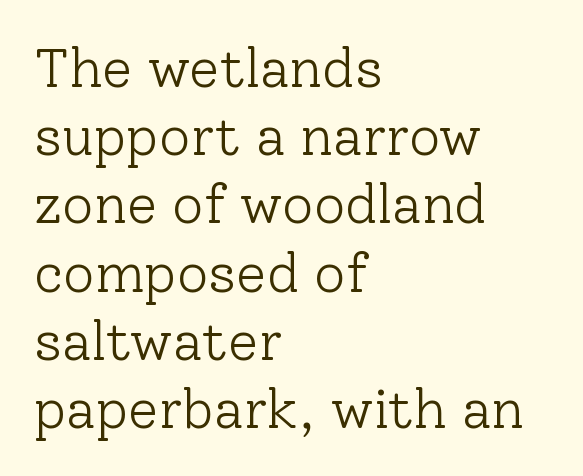
Q: Is the text bold? A: No.
Q: Is the text italic (slanted)? A: No, it is upright.
Q: Is the typeface a serif or a sans-serif typeface? A: Serif.
Q: Is the text underlined? A: No.
Q: How is the paragraph aligned? A: Left-aligned.
Q: Is the spacing between letters normal or unusually wide? A: Normal.
Q: Width (condensed, normal, or wide)? A: Normal.
Q: Stroke contrast? A: Low.
Q: x-height? A: Medium.
Q: Monospaced? A: No.
